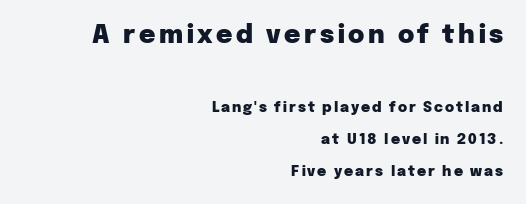
Italic: no, the glyphs are upright roman. Set as a true bold cut, around the 700 mark. Of the two passages, the one on top uses the larger point size. The string is rendered with underlining switched off.
